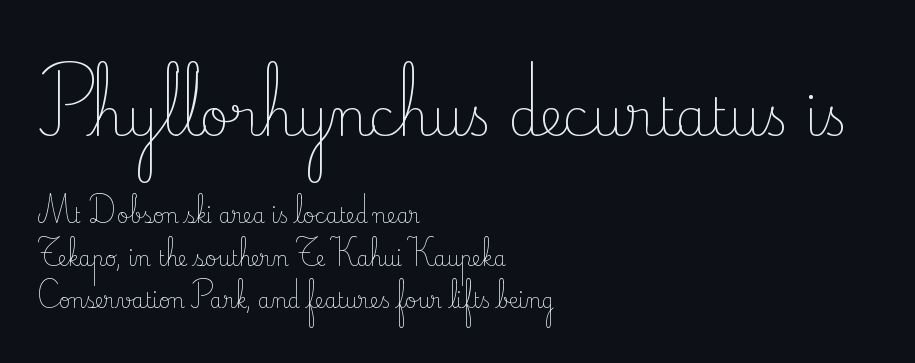
{"serif": "yes", "italic": "no", "bold": "no", "weight": "light", "width": "normal", "stroke_contrast": "low", "x_height": "small", "monospaced": "no", "underline": "no", "align": "left", "line_spacing": "loose", "line_spacing_ratio": 2.11, "letter_spacing": "normal", "letter_spacing_em": 0.0, "larger_block": "first", "size_ratio": 2.55, "glyph_px": 51}
